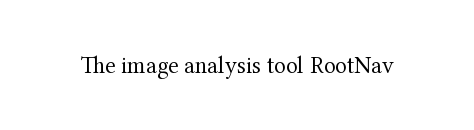
Q: Is the text bold? A: No.
Q: Is the text italic (slanted)? A: No, it is upright.
Q: Is the text underlined? A: No.
Q: Is the spacing between letters normal or unusually wide? A: Normal.
